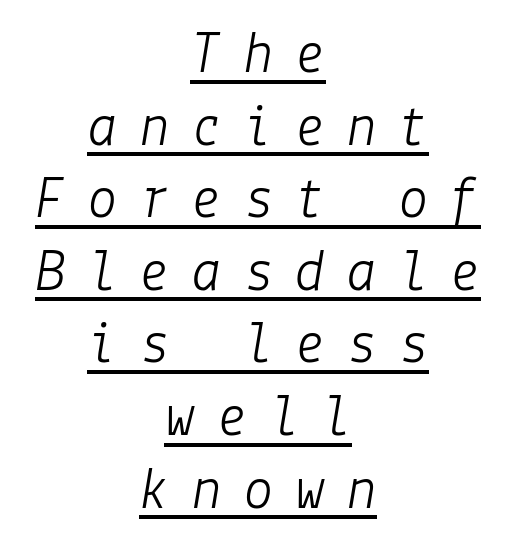
{"italic": "yes", "lean": "right", "slant_degrees": 9, "bold": "no", "weight": "light", "width": "normal", "stroke_contrast": "low", "x_height": "medium", "underline": "yes", "align": "center", "line_spacing_ratio": 1.19, "letter_spacing": "wide", "letter_spacing_em": 0.35, "glyph_px": 61}
